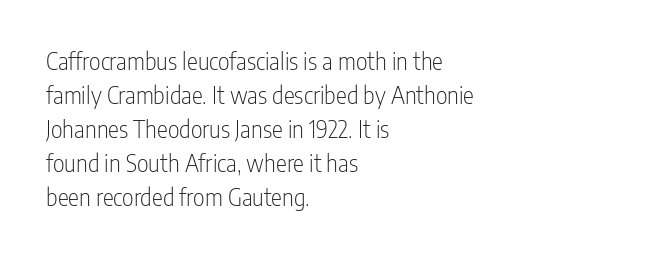
The type sits square on the baseline with zero lean. Stem width sits at or under what a default text font uses. Horizontally, the lines are justified to the leading edge only. This sample keeps an unexceptional amount of space between lines. The space beneath each line is pristine and unruled. There is no visible air inserted between adjacent glyphs.
